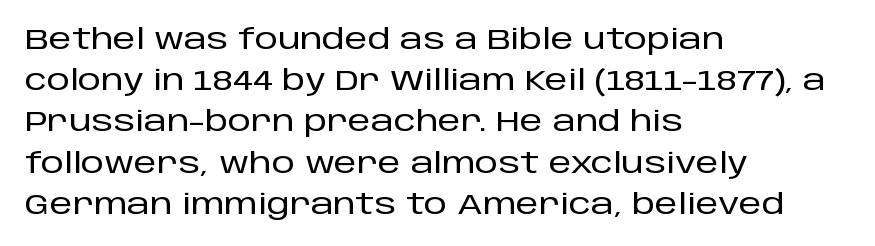
Q: Is the text italic (slanted)? A: No, it is upright.
Q: Is the typeface a serif or a sans-serif typeface? A: Sans-serif.
Q: Is the text underlined? A: No.
Q: How is the paragraph aligned? A: Left-aligned.
Q: Is the spacing between letters normal or unusually wide? A: Normal.
Q: Is the spacing between lines tight, normal or loose? A: Normal.
Q: Width (condensed, normal, or wide)? A: Normal.
Q: Stroke contrast? A: Low.
Q: x-height? A: Large.
Q: Monospaced? A: No.
